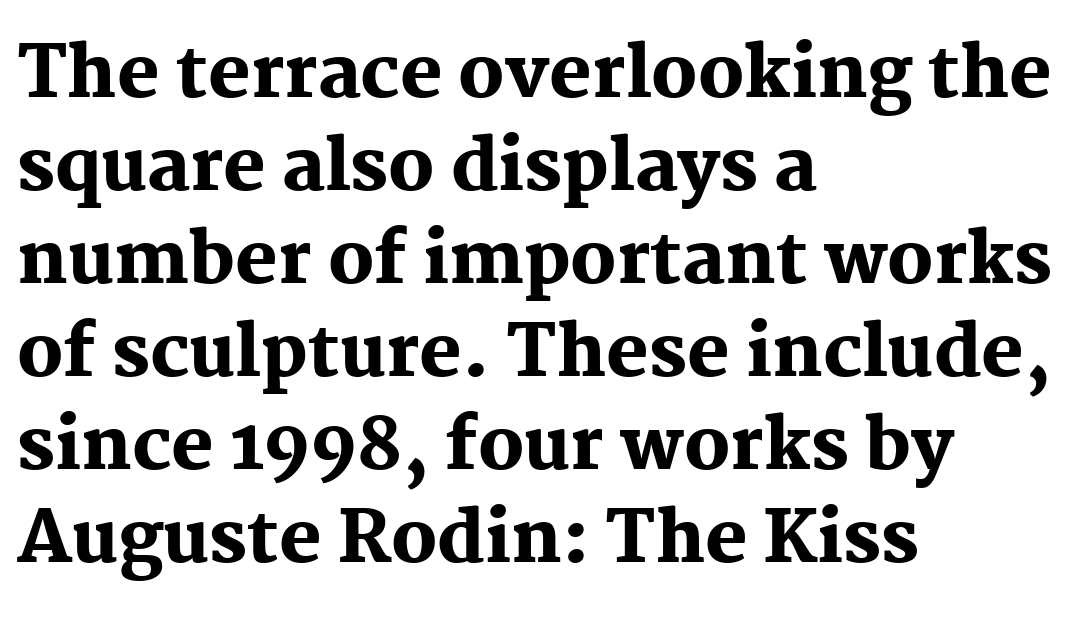
{"serif": "yes", "italic": "no", "bold": "yes", "weight": "heavy", "width": "normal", "stroke_contrast": "medium", "x_height": "medium", "monospaced": "no", "underline": "no", "align": "left", "line_spacing": "normal", "line_spacing_ratio": 1.31, "letter_spacing": "normal", "letter_spacing_em": 0.0, "glyph_px": 71}
